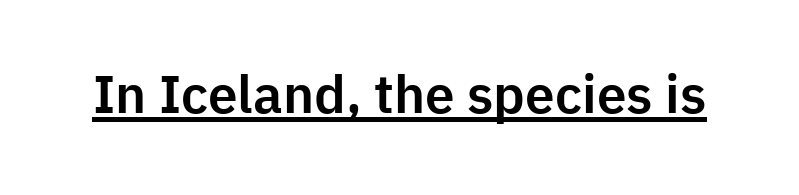
What decoration does the sample have? An underline. The designer went with a sans here, leaving each stem footless. Default kerning and tracking; the words read as compact shapes. The rendering uses natural spacing where letterforms have individual widths. Italic: no, the glyphs are upright roman.
